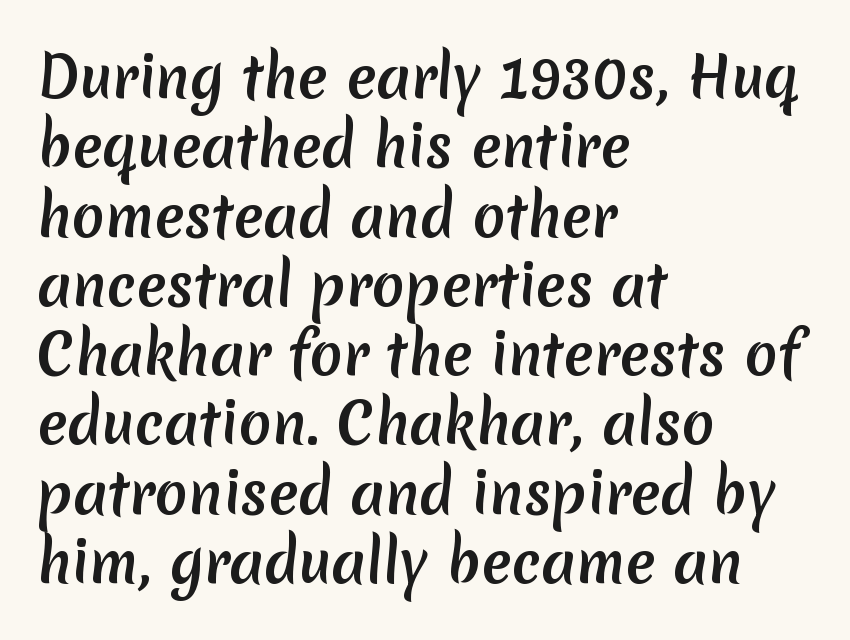
The passage shown stacks its lines at a standard gap. Glyph-to-glyph distance matches everyday printed text. Each glyph is drawn with heavy, bold strokes. The letters advance in unequal steps, a hallmark of proportional type. These lines are set flush left with a ragged right edge.
